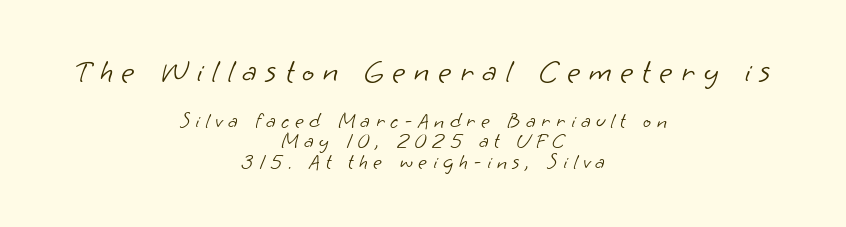
Q: Is the text bold? A: No.
Q: Is the typeface a serif or a sans-serif typeface? A: Sans-serif.
Q: Is the text underlined? A: No.
Q: How is the paragraph aligned? A: Centered.
Q: Is the spacing between letters normal or unusually wide? A: Unusually wide.
Q: Is the spacing between lines tight, normal or loose? A: Tight.
Q: Which block of text is set in a larger size, the first (top) or the second (bottom)? A: The first (top) one.
Q: Width (condensed, normal, or wide)? A: Normal.
Q: Stroke contrast? A: Low.
Q: x-height? A: Small.
Q: Monospaced? A: No.
